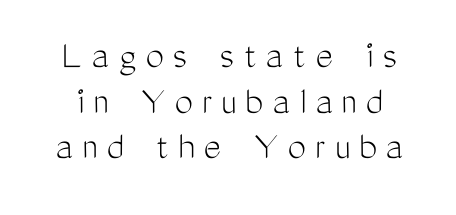
{"serif": "no", "italic": "no", "bold": "no", "weight": "light", "width": "condensed", "stroke_contrast": "medium", "x_height": "medium", "monospaced": "no", "underline": "no", "line_spacing": "tight", "line_spacing_ratio": 1.11, "letter_spacing": "wide", "letter_spacing_em": 0.23, "glyph_px": 41}
